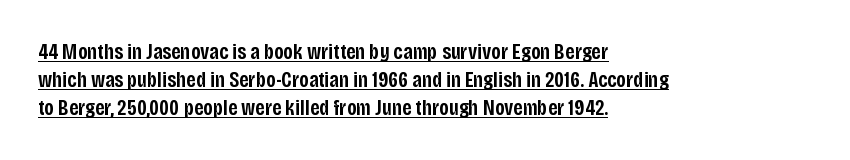
The image shows 22 px text type, upright; set left-aligned, normal line spacing (1.28x), normal letter spacing, underlined.
